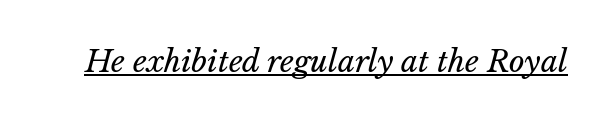
The image shows 30 px regular-weight type, italic (leaning right); set normal letter spacing, underlined; low stroke contrast and a medium x-height.
